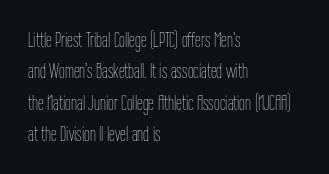
{"italic": "no", "bold": "no", "underline": "no", "align": "left", "line_spacing": "normal", "line_spacing_ratio": 1.49, "letter_spacing": "normal", "letter_spacing_em": 0.0, "glyph_px": 21}
